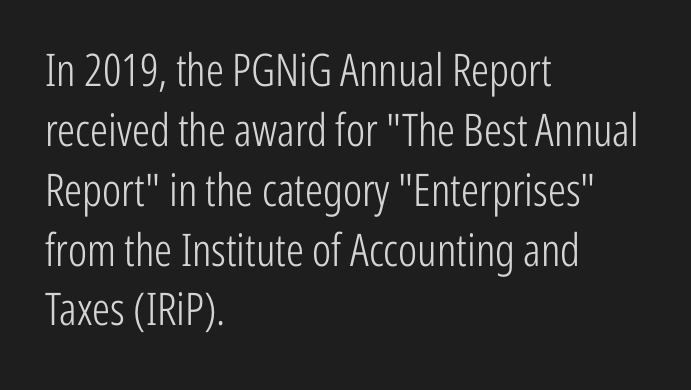
The image shows 45 px light, condensed sans-serif type, upright; set left-aligned, normal line spacing (1.33x), normal letter spacing, not underlined; low stroke contrast and a medium x-height.
